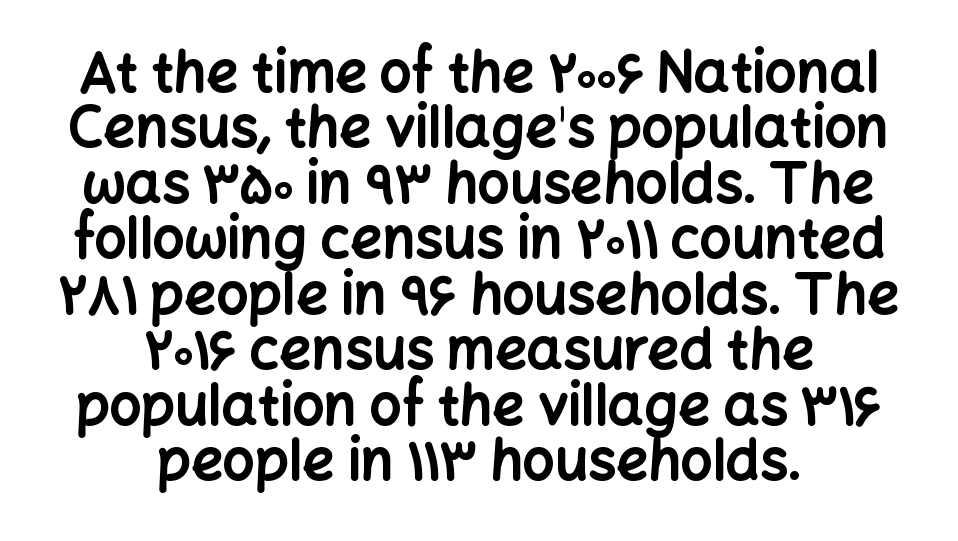
{"serif": "no", "italic": "no", "bold": "yes", "weight": "bold", "width": "normal", "stroke_contrast": "low", "x_height": "medium", "monospaced": "no", "underline": "no", "align": "center", "line_spacing": "tight", "line_spacing_ratio": 0.99, "letter_spacing": "normal", "letter_spacing_em": 0.0, "glyph_px": 56}
